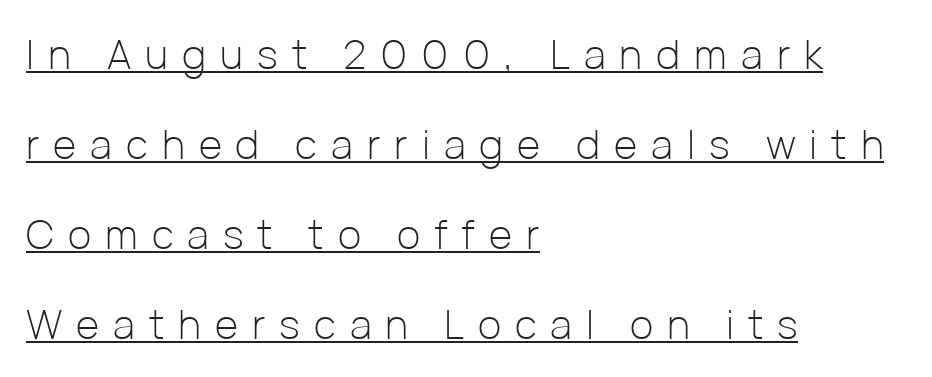
{"serif": "no", "italic": "no", "bold": "no", "weight": "light", "width": "normal", "stroke_contrast": "low", "x_height": "medium", "monospaced": "no", "underline": "yes", "align": "left", "line_spacing": "loose", "line_spacing_ratio": 2.25, "letter_spacing": "wide", "letter_spacing_em": 0.35, "glyph_px": 40}
